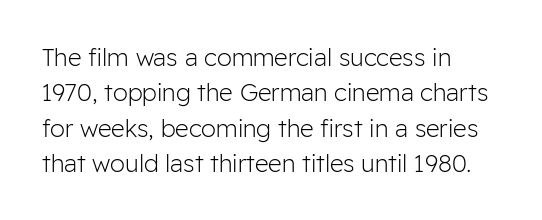
Q: Is the text bold? A: No.
Q: Is the text italic (slanted)? A: No, it is upright.
Q: Is the text underlined? A: No.
Q: How is the paragraph aligned? A: Left-aligned.
Q: Is the spacing between letters normal or unusually wide? A: Normal.
Q: Is the spacing between lines tight, normal or loose? A: Normal.
